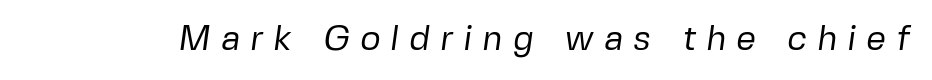
The image shows 35 px regular-weight sans-serif type; set unusually wide letter spacing (+0.29 em), not underlined; low stroke contrast and a medium x-height.
